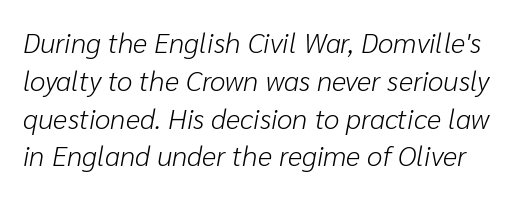
Spacing between characters is what you'd get straight out of the box. Note the varied advance widths — an 'i' is clearly narrower than an 'm'. Stems here are at most as thick as an everyday book face. Notice how descenders clear the ascenders below comfortably — that's standard leading.
